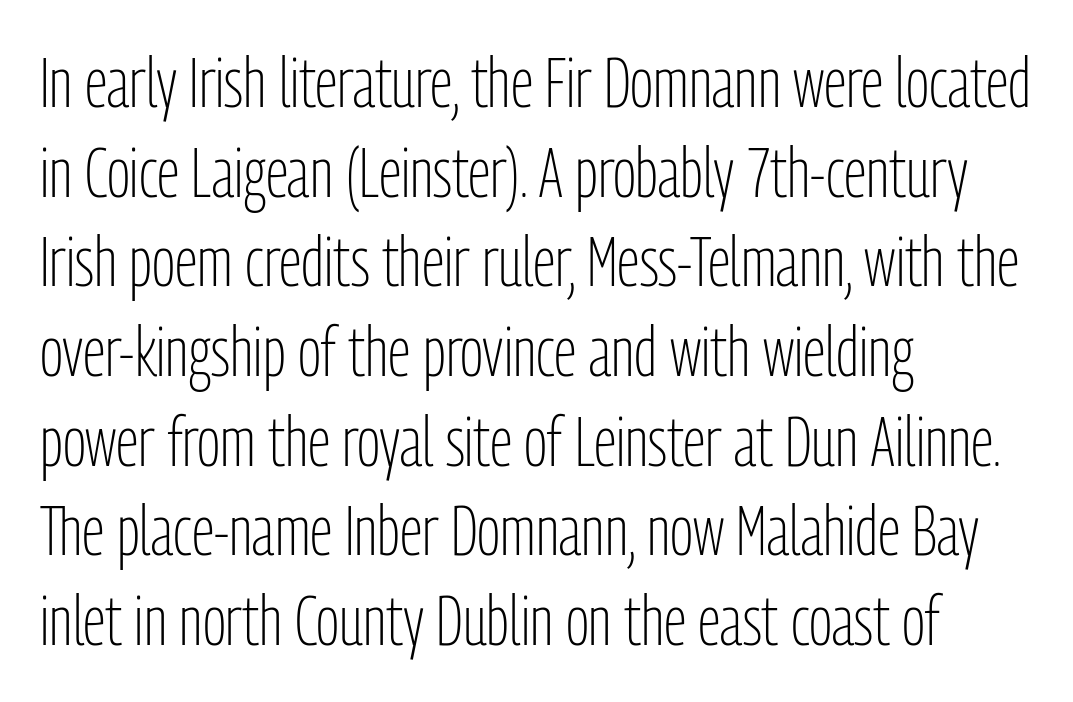
Q: Is the text bold? A: No.
Q: Is the text italic (slanted)? A: No, it is upright.
Q: Is the typeface a serif or a sans-serif typeface? A: Sans-serif.
Q: Is the text underlined? A: No.
Q: How is the paragraph aligned? A: Left-aligned.
Q: Is the spacing between letters normal or unusually wide? A: Normal.
Q: Is the spacing between lines tight, normal or loose? A: Normal.
Q: Width (condensed, normal, or wide)? A: Condensed.
Q: Stroke contrast? A: Low.
Q: x-height? A: Medium.
Q: Monospaced? A: No.
